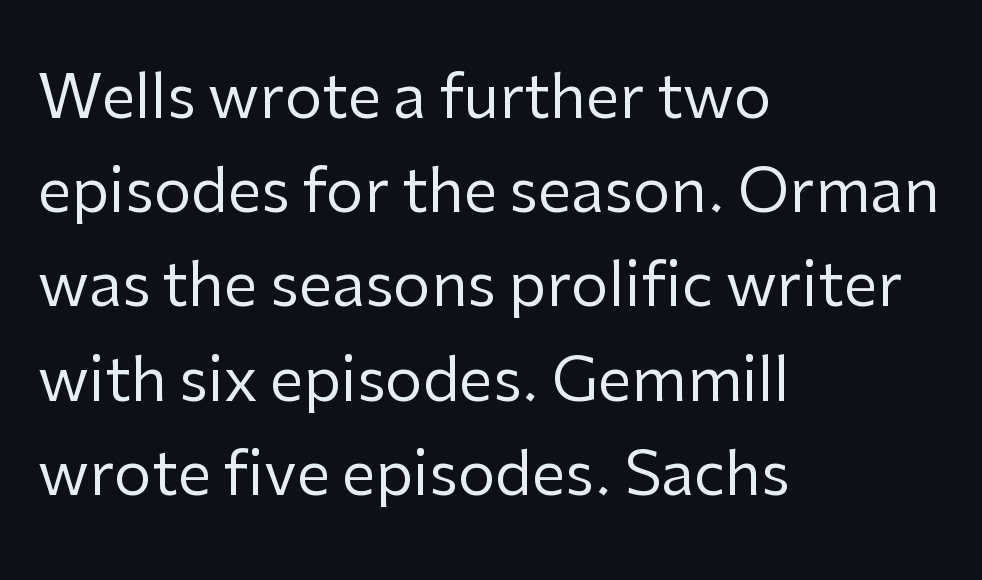
{"serif": "no", "italic": "no", "bold": "no", "weight": "regular", "width": "normal", "stroke_contrast": "low", "x_height": "medium", "monospaced": "no", "underline": "no", "align": "left", "line_spacing": "normal", "line_spacing_ratio": 1.57, "letter_spacing": "normal", "letter_spacing_em": 0.0, "glyph_px": 60}
